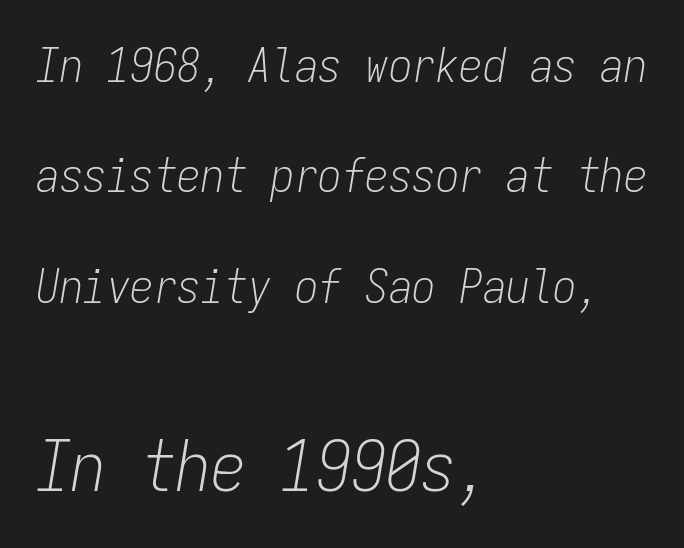
The image shows 70 px light, condensed type, italic (leaning right), monospaced; set left-aligned, loose line spacing (2.35x), normal letter spacing, not underlined; the second (bottom) block is 1.49x larger; low stroke contrast and a medium x-height.
